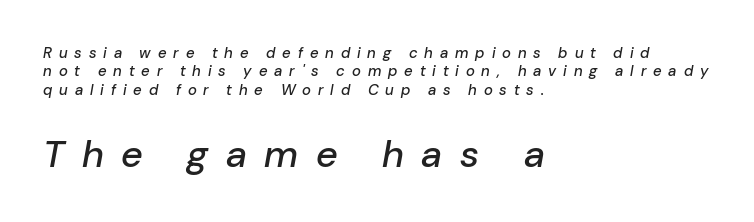
Letters rest on an invisible, unmarked baseline. These lines stack with their left ends in a neat column. It's the slanting kind of type. You could not count columns in this text — the font is proportionally spaced.
